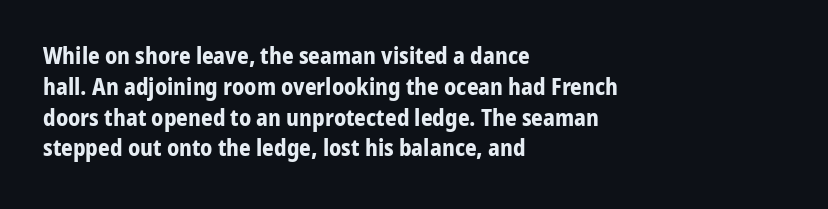
It's the straight-up-and-down kind of type. Descender tails drop into unmarked territory. Weight check: bold — yes, fully. Line beginnings align vertically; line endings do not.
